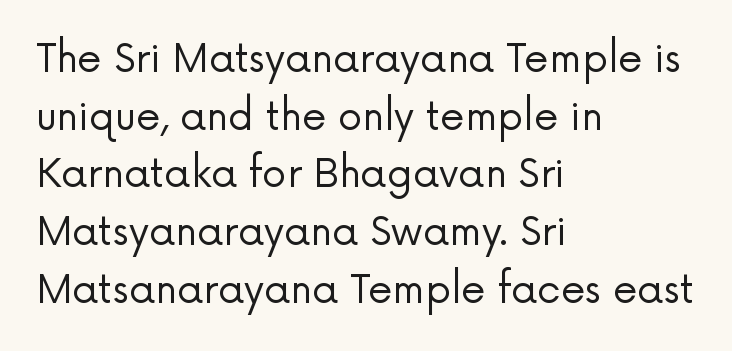
Q: Is the text bold? A: No.
Q: Is the text italic (slanted)? A: No, it is upright.
Q: Is the typeface a serif or a sans-serif typeface? A: Sans-serif.
Q: Is the text underlined? A: No.
Q: How is the paragraph aligned? A: Left-aligned.
Q: Is the spacing between letters normal or unusually wide? A: Normal.
Q: Is the spacing between lines tight, normal or loose? A: Normal.
Q: Width (condensed, normal, or wide)? A: Normal.
Q: Stroke contrast? A: Low.
Q: x-height? A: Medium.
Q: Monospaced? A: No.
